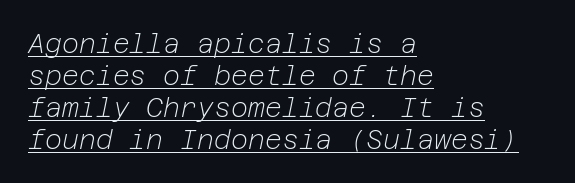
The image shows 26 px text type, italic (leaning right); set left-aligned, line spacing 1.23x, normal letter spacing, underlined.
